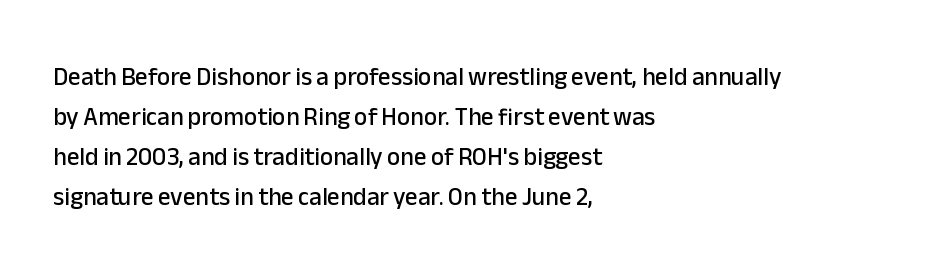
The lines are quadded left. Italic? Not at all — the glyphs are vertical. Interline gaps are of average width in this sample. Each row of text sits above clean, open space. These lines keep a tight, regular rhythm from letter to letter.
